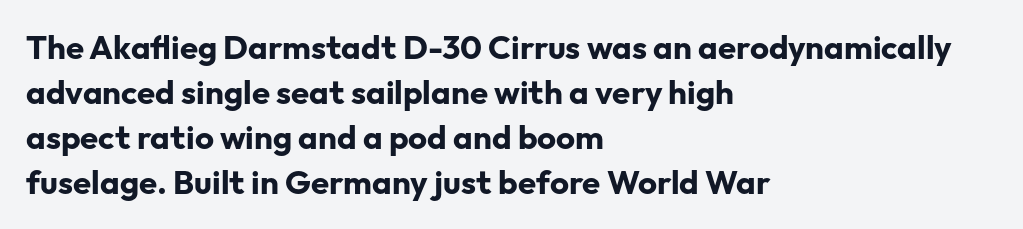
{"serif": "no", "italic": "no", "bold": "yes", "weight": "bold", "width": "normal", "stroke_contrast": "low", "x_height": "medium", "monospaced": "no", "underline": "no", "align": "left", "line_spacing": "normal", "line_spacing_ratio": 1.36, "letter_spacing": "normal", "letter_spacing_em": 0.0, "glyph_px": 33}
